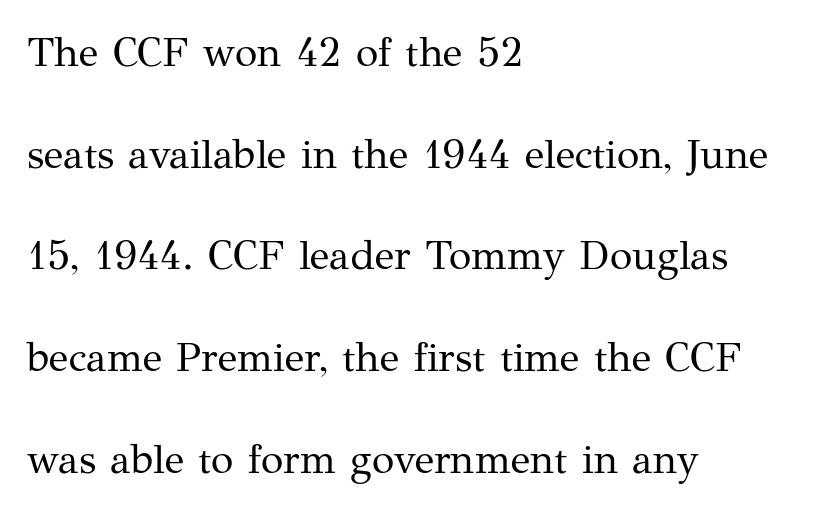
The area under the type is left untouched. You could not count columns in this text — the font is proportionally spaced. Successive baselines arrive slowly, with a big drop between each. Weight: not bold — regular or lighter. Between one letter and the next there's only the usual sliver of space.
